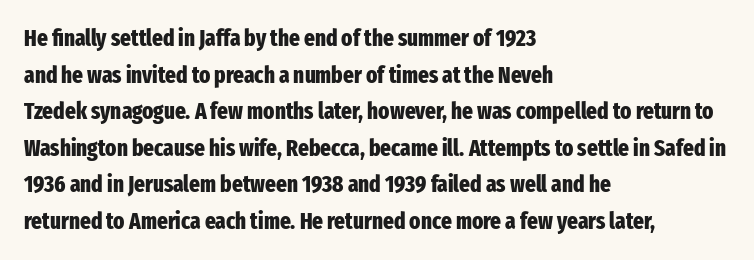
Visually the block forms a straight wall on the left and a jagged coastline on the right. The letters are bold, with thick, heavy strokes. The gap between lines stays unmarked. This sample keeps an unexceptional amount of space between lines. The horizontal fit of the characters is conventional and even. Vertical strokes here are truly vertical.
